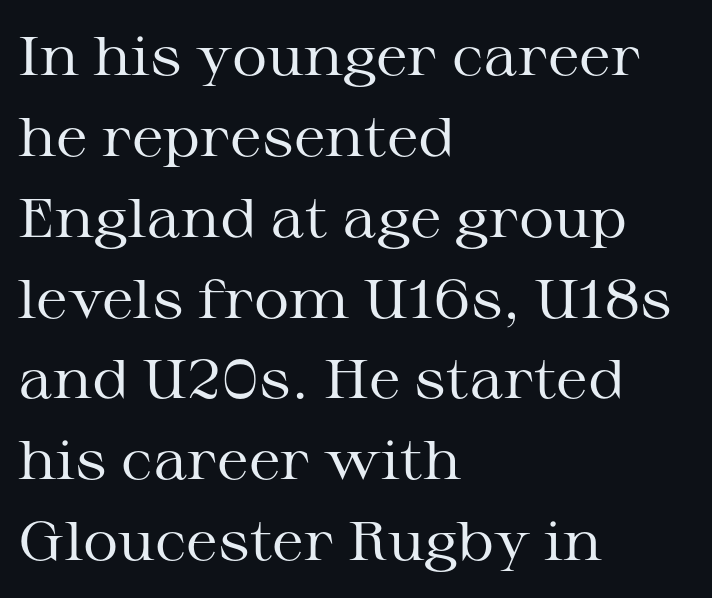
{"serif": "yes", "italic": "no", "bold": "no", "weight": "regular", "width": "wide", "stroke_contrast": "medium", "x_height": "medium", "monospaced": "no", "underline": "no", "align": "left", "line_spacing": "normal", "line_spacing_ratio": 1.47, "letter_spacing": "normal", "letter_spacing_em": 0.0, "glyph_px": 55}
